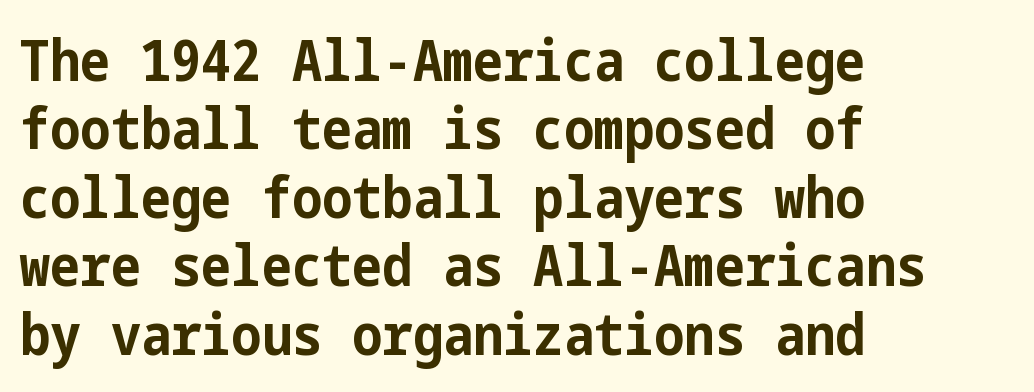
Underlining? Definitely not there. Caption: multi-line text, flush left, ragged right. Honestly, the letter spacing is just normal — you wouldn't notice it. Observe the absence of serifs on each vertical stroke in this sample. The letters stand upright; this is a roman face.
